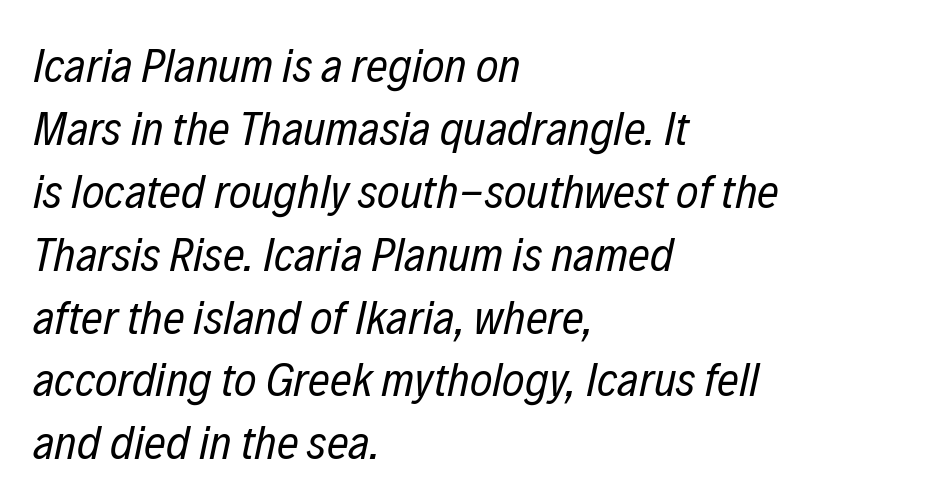
The typesetting does not lean heavy: it is not bold. The setting favours the left margin, as ordinary paragraphs usually do. Character widths vary here, with narrow letters taking less room than wide ones. Caption: standard tracking, unaltered. The font's italic variant was chosen for this text.
